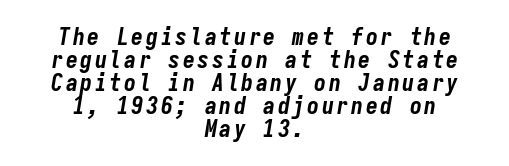
The image shows 24 px bold type, italic (leaning right); set centered, tight line spacing (0.96x), not underlined.
